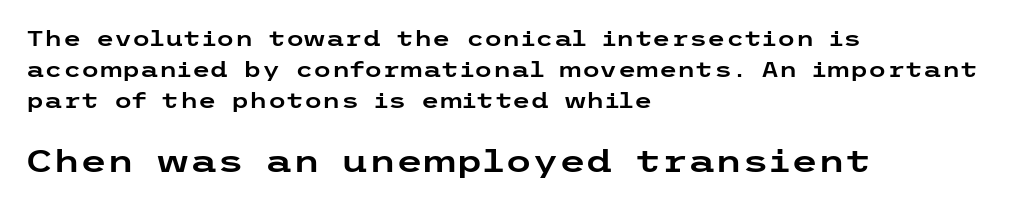
{"serif": "no", "italic": "no", "width": "wide", "stroke_contrast": "low", "x_height": "medium", "underline": "no", "align": "left", "line_spacing": "normal", "line_spacing_ratio": 1.47, "letter_spacing": "normal", "letter_spacing_em": 0.0, "larger_block": "second", "size_ratio": 1.48, "glyph_px": 31}
